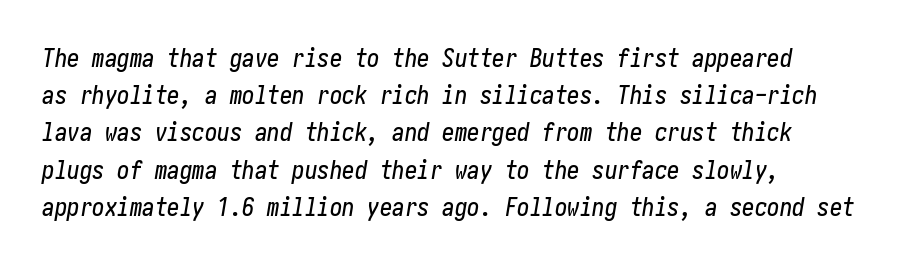
This rendering leaves character spacing at its baseline value. Characters are canted at an angle relative to the baseline's perpendicular. The lines are quadded left. Underlining? Definitely not there.
